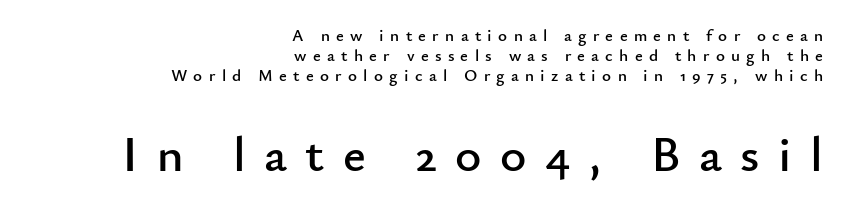
The face used here is proportionally spaced, like ordinary book or web type. Note: smaller setting up top, larger setting below. The font's upright variant was chosen for this text. The zone under the glyphs is completely vacant. In terms of letterform style, serifs are entirely absent. The setting favours the right margin, as signatures and pull-quotes sometimes do.
